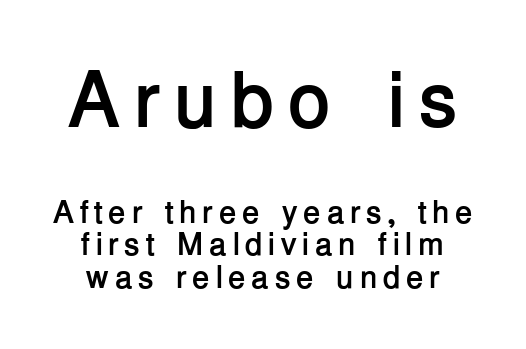
This sample has the flowing, uneven cadence of proportional lettering. Casual observation: everything's sitting right in the middle. Strong, thick strokes mark this as bold type. The passage shown stacks its lines with hardly any gap.
